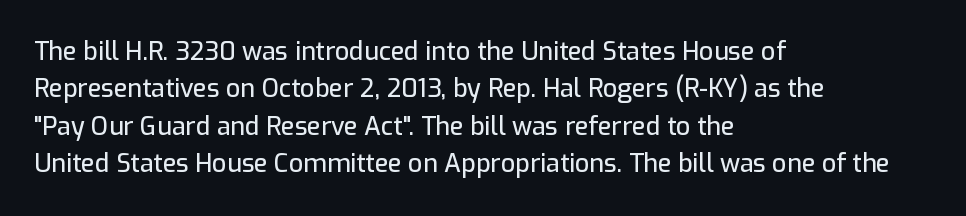
The rendering anchors every line to the left-hand side. The vertical gap from one line to the next is medium. The letterforms sit shoulder to shoulder at normal distance. Lines of text with bare space underneath. This is roman type, the default non-slanted kind.
